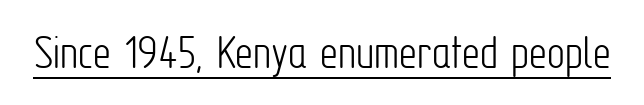
The image shows 50 px light, condensed sans-serif type, upright; set normal letter spacing, underlined; low stroke contrast and a medium x-height.
